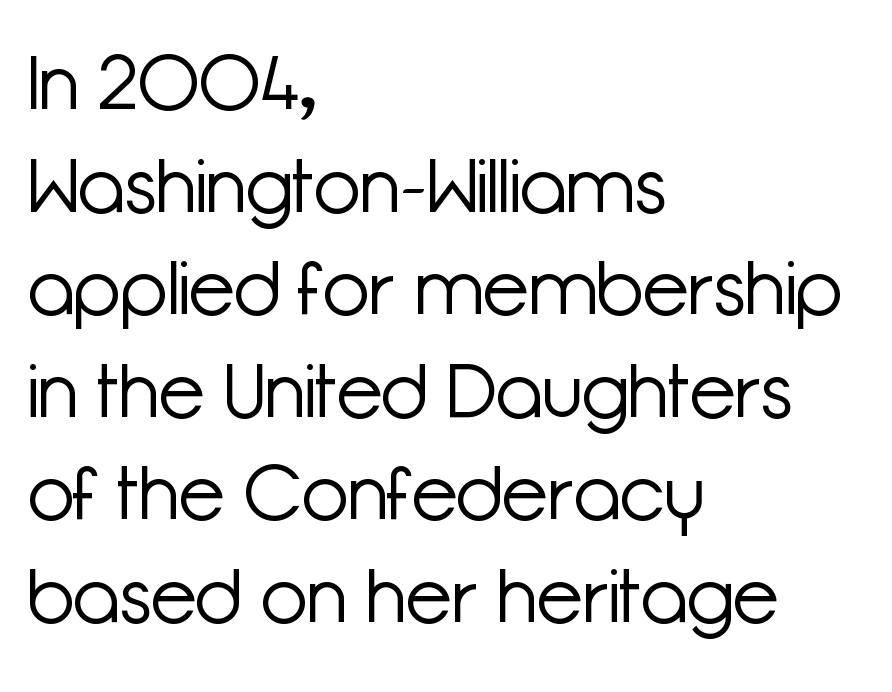
Unbolded letterforms with no extra heft. No feet cap the strokes, marking this as sans-serif type. Left-aligned paragraph, ragged on the right. Note the varied advance widths — an 'i' is clearly narrower than an 'm'. Vertically, the passage feels balanced, rows spaced as you'd expect.
